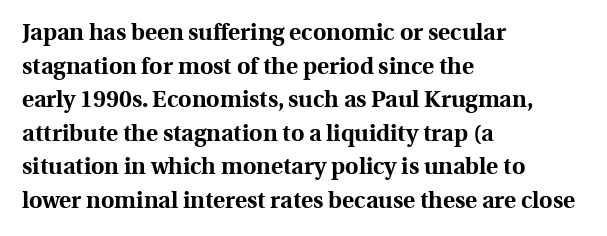
{"italic": "no", "bold": "yes", "underline": "no", "align": "left", "line_spacing": "normal", "line_spacing_ratio": 1.46, "letter_spacing": "normal", "letter_spacing_em": 0.0, "glyph_px": 23}
